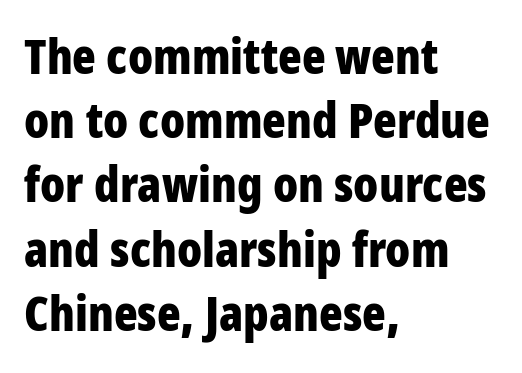
Regular leading. This rendering leaves character spacing at its baseline value. Looks like regular typesetting: each glyph gets only the width it needs. The designer went with a sans here, leaving each stem footless.
